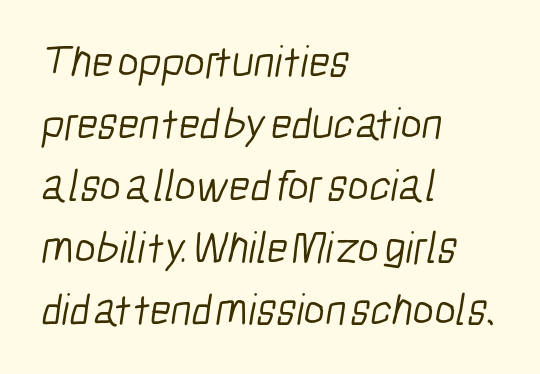
The image shows 45 px light, condensed sans-serif type; set left-aligned, normal line spacing (1.38x), normal letter spacing, not underlined; low stroke contrast and a medium x-height.
